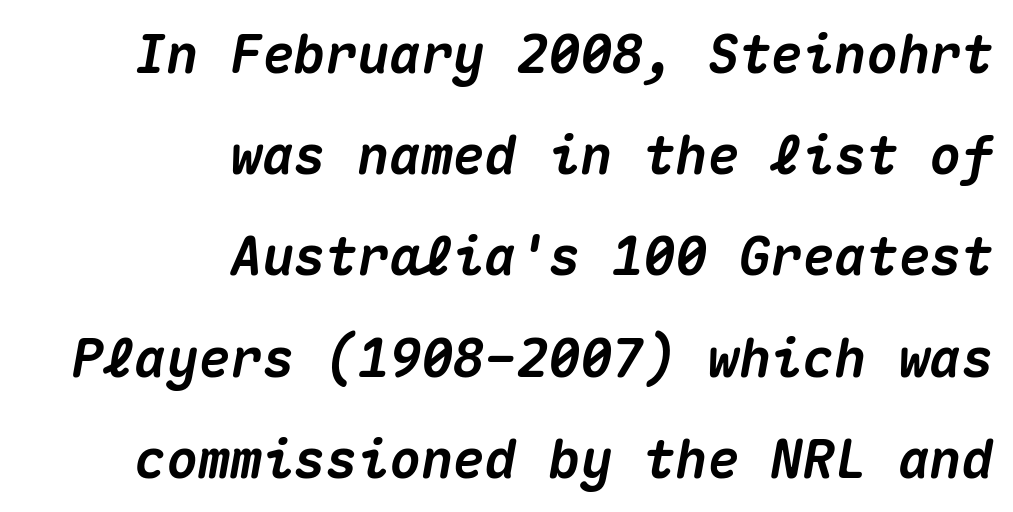
Inter-character spacing is left at the font's built-in metrics. The rendering uses typewriter-style spacing with identical character cells. The setting favours the right margin, as signatures and pull-quotes sometimes do. The glyphs look as if they've been sheared to an angle.
